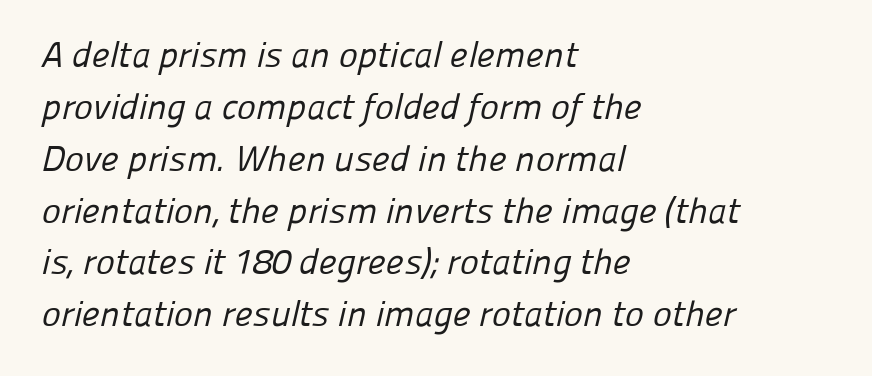
Q: Is the text bold? A: No.
Q: Is the typeface a serif or a sans-serif typeface? A: Sans-serif.
Q: Is the text underlined? A: No.
Q: How is the paragraph aligned? A: Left-aligned.
Q: Is the spacing between letters normal or unusually wide? A: Normal.
Q: Is the spacing between lines tight, normal or loose? A: Normal.
Q: Width (condensed, normal, or wide)? A: Normal.
Q: Stroke contrast? A: Low.
Q: x-height? A: Medium.
Q: Monospaced? A: No.
